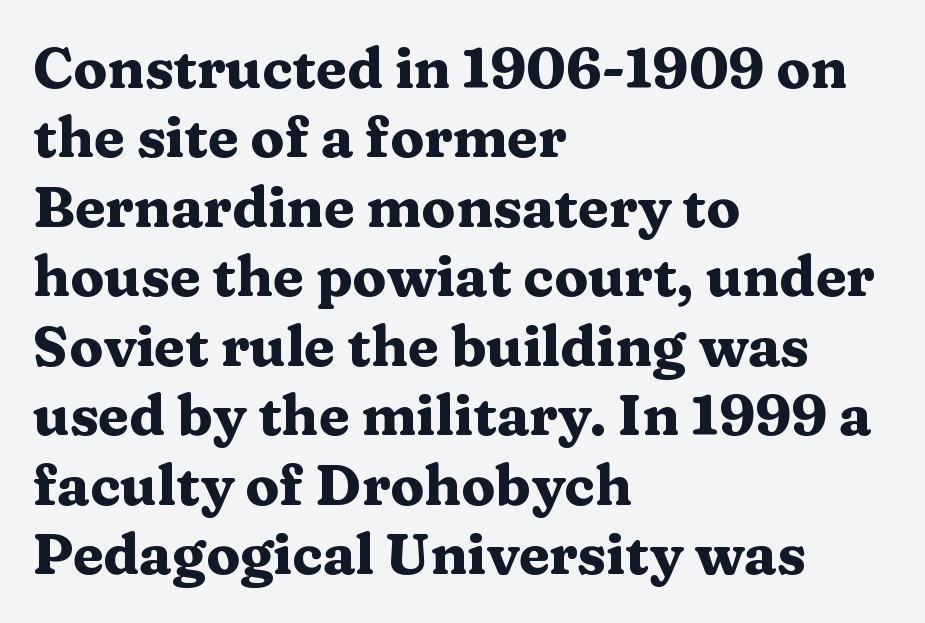
The lettering stays uniformly vertical, giving the passage a roman look. Its strokes are broad and dark, the hallmark of bold type. The paragraph has a hard left edge and a soft right edge. This rendering employs a face with finishing strokes, i.e., a serif.
